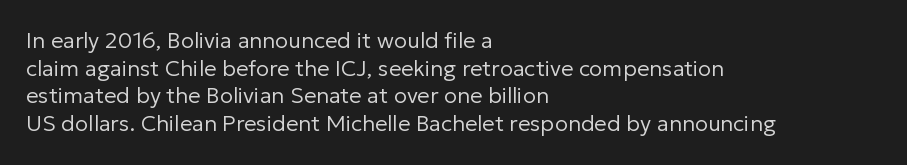
The typeface has the unassuming heft of standard copy or less. Vertical strokes here are truly vertical. A clean baseline with only descenders dipping below it. Default kerning and tracking; the words read as compact shapes.
